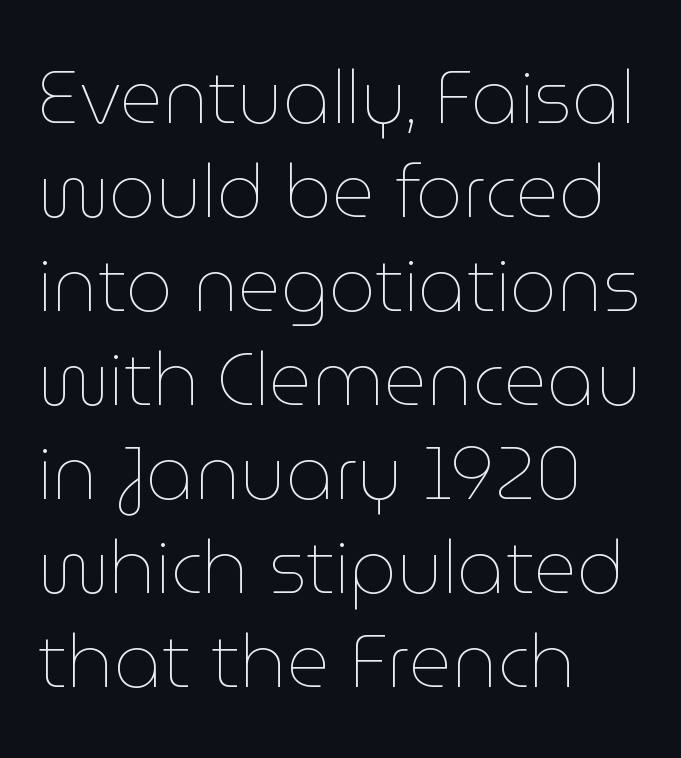
Q: Is the text bold? A: No.
Q: Is the text italic (slanted)? A: No, it is upright.
Q: Is the text underlined? A: No.
Q: How is the paragraph aligned? A: Left-aligned.
Q: Is the spacing between letters normal or unusually wide? A: Normal.
Q: Is the spacing between lines tight, normal or loose? A: Normal.
Q: Width (condensed, normal, or wide)? A: Normal.
Q: Stroke contrast? A: Low.
Q: x-height? A: Medium.
Q: Monospaced? A: No.
